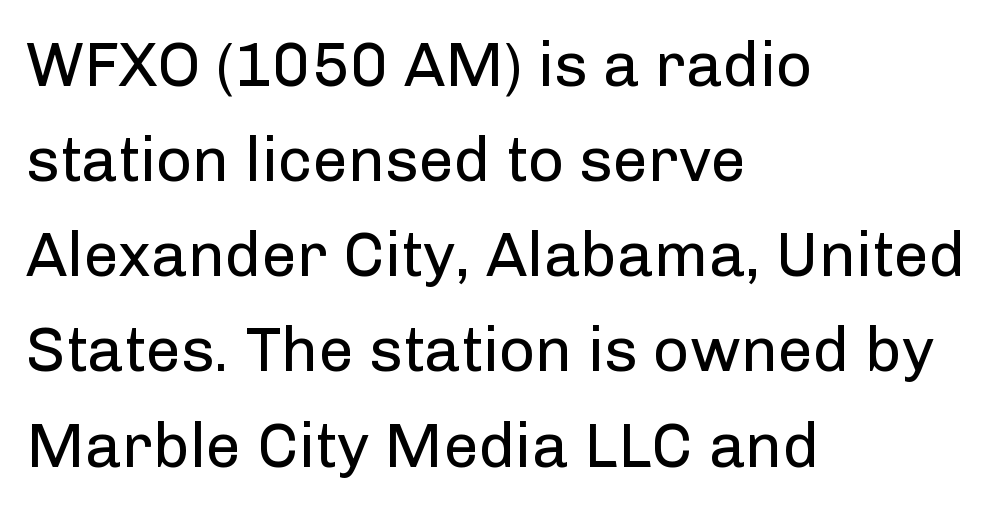
{"serif": "no", "italic": "no", "bold": "no", "weight": "regular", "width": "normal", "stroke_contrast": "low", "x_height": "medium", "monospaced": "no", "underline": "no", "align": "left", "line_spacing": "normal", "line_spacing_ratio": 1.51, "letter_spacing": "normal", "letter_spacing_em": 0.0, "glyph_px": 63}
